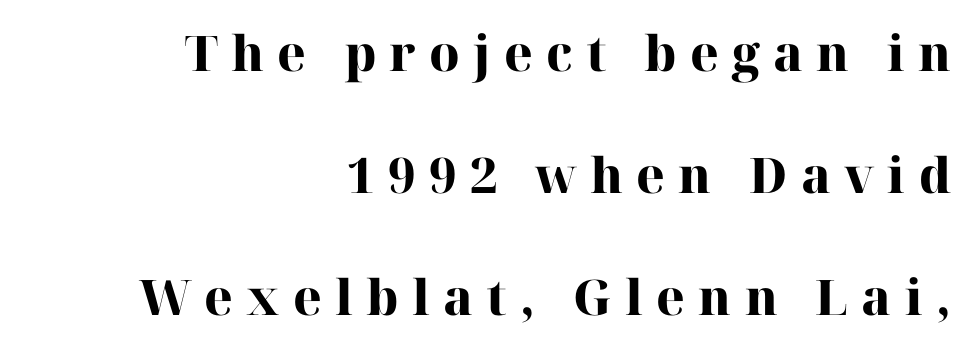
The image shows 49 px heavy serif type, upright; set right-aligned, loose line spacing (2.49x), unusually wide letter spacing (+0.27 em), not underlined; high stroke contrast and a medium x-height.
